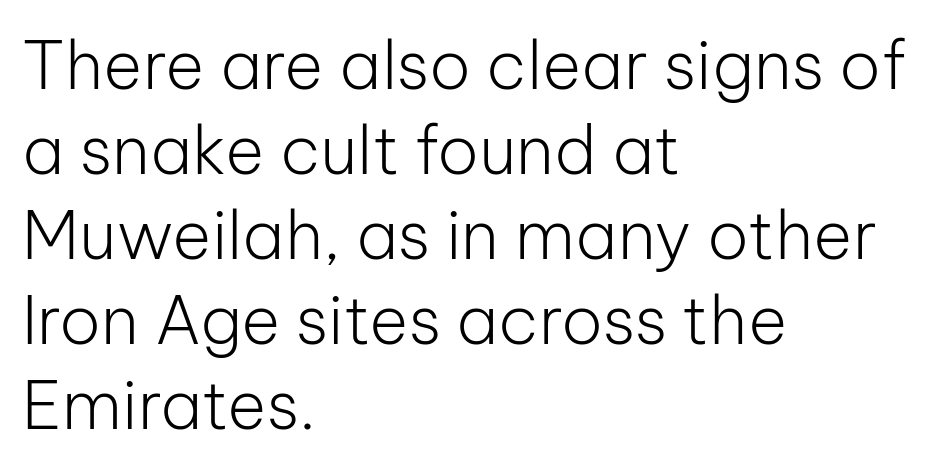
Q: Is the text bold? A: No.
Q: Is the text italic (slanted)? A: No, it is upright.
Q: Is the typeface a serif or a sans-serif typeface? A: Sans-serif.
Q: Is the text underlined? A: No.
Q: How is the paragraph aligned? A: Left-aligned.
Q: Is the spacing between letters normal or unusually wide? A: Normal.
Q: Is the spacing between lines tight, normal or loose? A: Normal.
Q: Width (condensed, normal, or wide)? A: Normal.
Q: Stroke contrast? A: Low.
Q: x-height? A: Medium.
Q: Monospaced? A: No.
